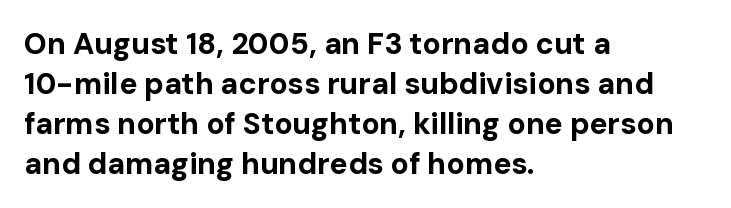
Is there much room between lines? A standard amount, neither cramped nor airy. Tall strokes in this sample are plumb rather than angled. Here the glyphs are tracked normally, forming tight word shapes. Plenty of ink on the page — the face is bold.
